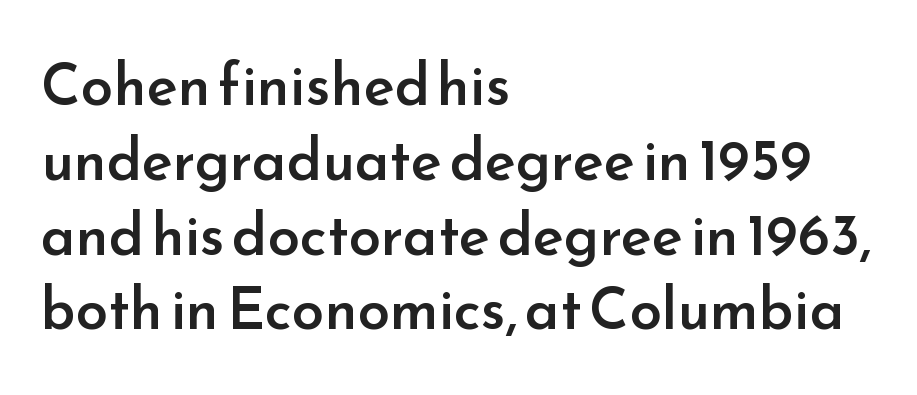
Q: Is the text bold? A: Semi-bold.
Q: Is the text italic (slanted)? A: No, it is upright.
Q: Is the typeface a serif or a sans-serif typeface? A: Sans-serif.
Q: Is the text underlined? A: No.
Q: How is the paragraph aligned? A: Left-aligned.
Q: Is the spacing between letters normal or unusually wide? A: Normal.
Q: Is the spacing between lines tight, normal or loose? A: Normal.
Q: Width (condensed, normal, or wide)? A: Normal.
Q: Stroke contrast? A: Low.
Q: x-height? A: Small.
Q: Monospaced? A: No.
